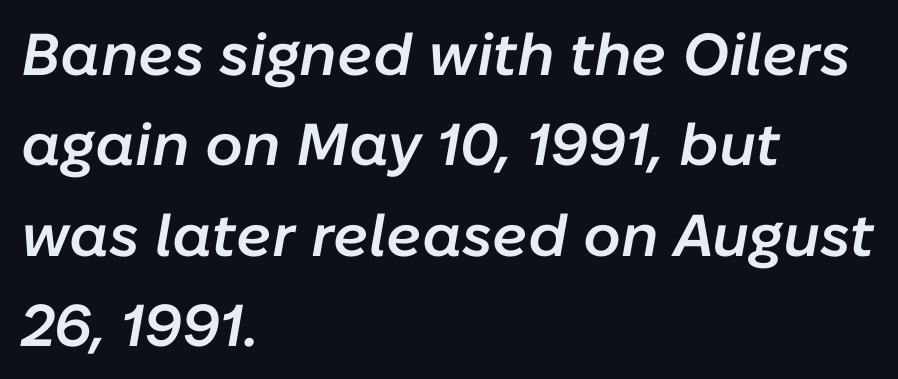
The rendering uses a moderate line-height, typical for paragraphs. Students, this is semibold: more ink than regular, less than bold. A typesetter would call this proportional, since set widths differ per character. Every character sits at an angle, as italics do.
